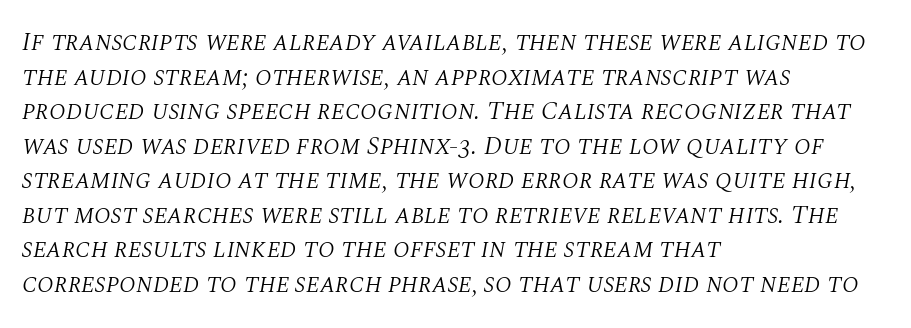
Q: Is the text bold? A: No.
Q: Is the text italic (slanted)? A: Yes, it leans right by about 10 degrees.
Q: Is the text underlined? A: No.
Q: How is the paragraph aligned? A: Left-aligned.
Q: Is the spacing between letters normal or unusually wide? A: Normal.
Q: Is the spacing between lines tight, normal or loose? A: Normal.
